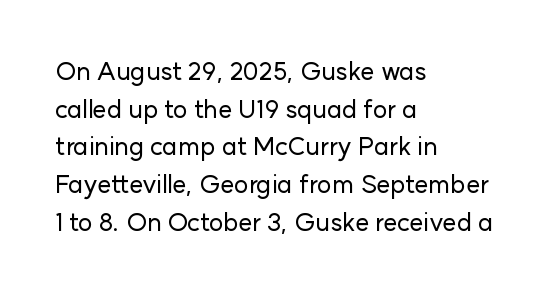
Q: Is the text italic (slanted)? A: No, it is upright.
Q: Is the text underlined? A: No.
Q: How is the paragraph aligned? A: Left-aligned.
Q: Is the spacing between letters normal or unusually wide? A: Normal.
Q: Is the spacing between lines tight, normal or loose? A: Normal.
